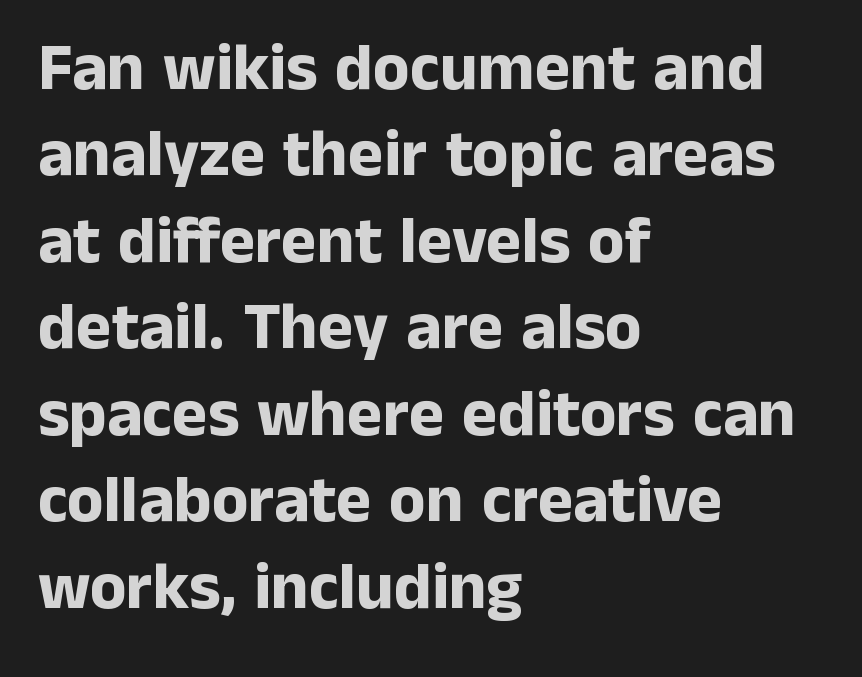
{"serif": "no", "italic": "no", "bold": "yes", "weight": "bold", "width": "normal", "stroke_contrast": "low", "x_height": "medium", "monospaced": "no", "underline": "no", "align": "left", "line_spacing": "normal", "line_spacing_ratio": 1.29, "letter_spacing": "normal", "letter_spacing_em": 0.0, "glyph_px": 67}
